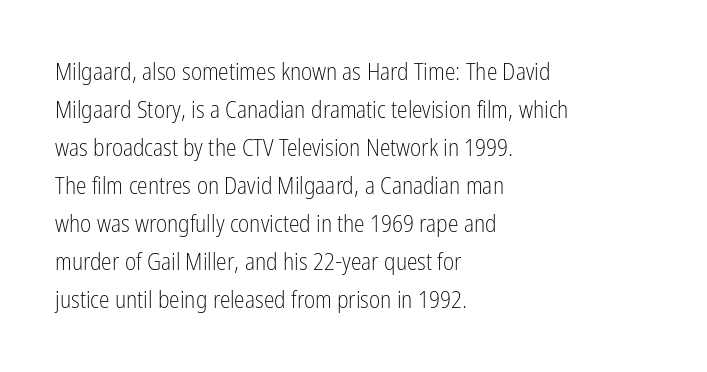
Caption: standard tracking, unaltered. How would I describe the line gaps? Plain and ordinary. Notice how the stems are strictly vertical — no italics here. The typeface has the unassuming heft of standard copy or less. The lines are quadded left.
